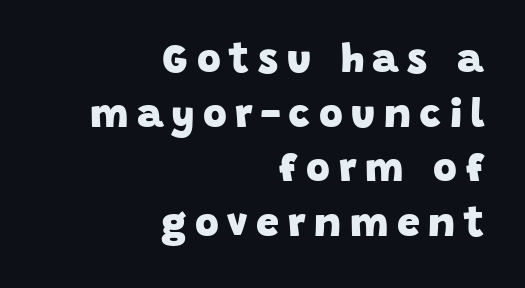
The image shows 41 px heavy sans-serif type; set right-aligned, normal line spacing (1.33x), unusually wide letter spacing (+0.21 em), not underlined; low stroke contrast and a large x-height.
